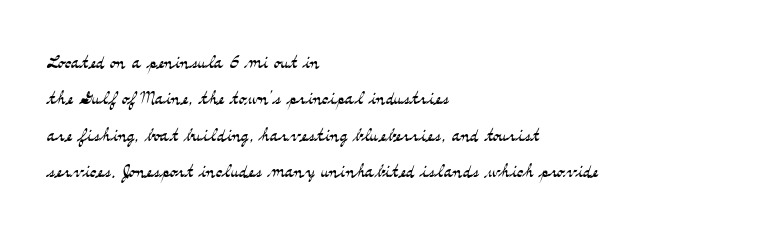
{"bold": "no", "underline": "no", "align": "left", "line_spacing": "normal", "line_spacing_ratio": 1.52, "letter_spacing": "normal", "letter_spacing_em": 0.0, "glyph_px": 24}
